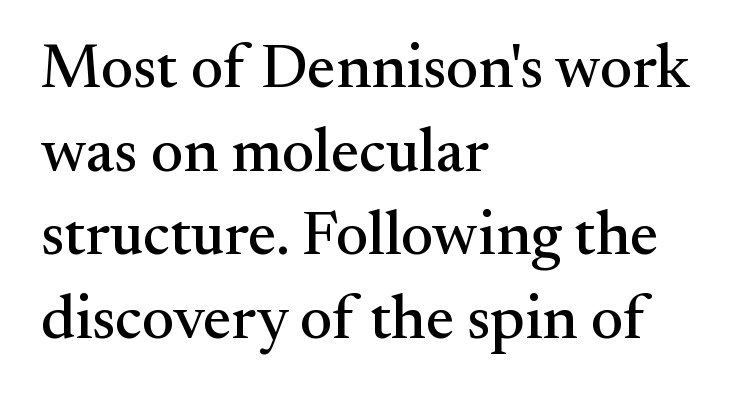
Layout note: lines flush left. The specimen reads as upright at a glance. Tracking here is standard; glyphs follow each other at the usual distance. Each row of text sits above clean, open space.
